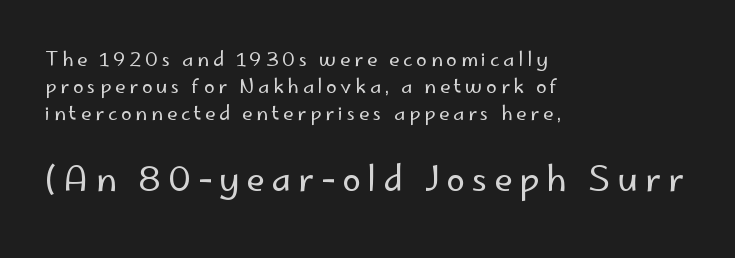
{"serif": "no", "italic": "no", "bold": "no", "weight": "regular", "width": "normal", "stroke_contrast": "low", "x_height": "small", "monospaced": "no", "underline": "no", "align": "left", "line_spacing": "normal", "line_spacing_ratio": 1.41, "letter_spacing": "wide", "letter_spacing_em": 0.2, "larger_block": "second", "size_ratio": 1.79, "glyph_px": 34}
